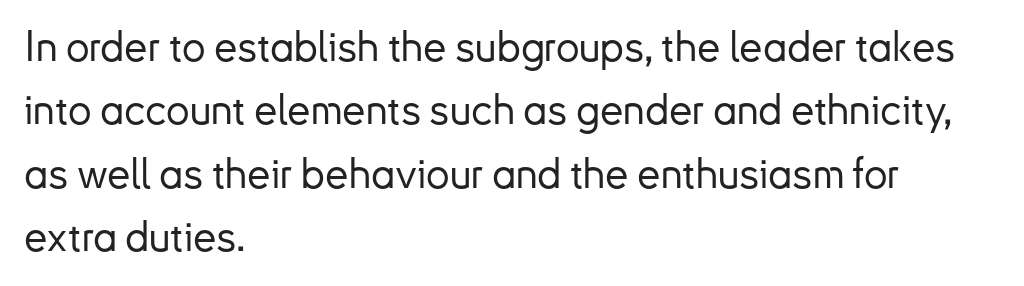
Q: Is the text italic (slanted)? A: No, it is upright.
Q: Is the typeface a serif or a sans-serif typeface? A: Sans-serif.
Q: Is the text underlined? A: No.
Q: How is the paragraph aligned? A: Left-aligned.
Q: Is the spacing between letters normal or unusually wide? A: Normal.
Q: Is the spacing between lines tight, normal or loose? A: Normal.
Q: Width (condensed, normal, or wide)? A: Normal.
Q: Stroke contrast? A: Low.
Q: x-height? A: Small.
Q: Monospaced? A: No.
